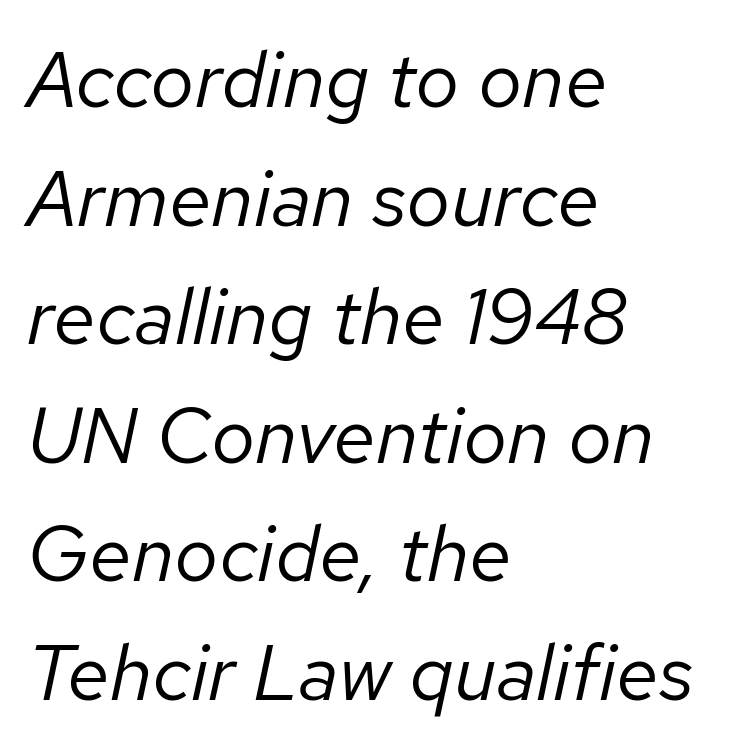
Q: Is the text bold? A: No.
Q: Is the text italic (slanted)? A: Yes, it leans right by about 12 degrees.
Q: Is the text underlined? A: No.
Q: How is the paragraph aligned? A: Left-aligned.
Q: Is the spacing between letters normal or unusually wide? A: Normal.
Q: Is the spacing between lines tight, normal or loose? A: Normal.
Q: Width (condensed, normal, or wide)? A: Normal.
Q: Stroke contrast? A: Low.
Q: x-height? A: Medium.
Q: Monospaced? A: No.
